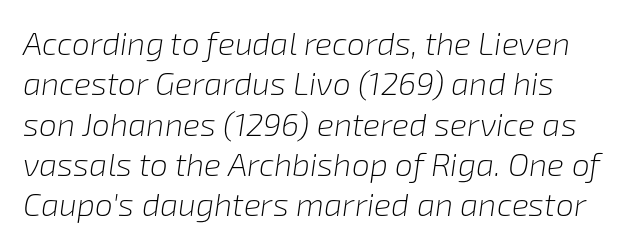
Nothing heavy about these letters — not bold at all. Vertical spacing — default. Observe the lean: these are italic letterforms. No word sits above an underline. Note the varied advance widths — an 'i' is clearly narrower than an 'm'. Does extra space separate the letters? No, they use regular spacing.
